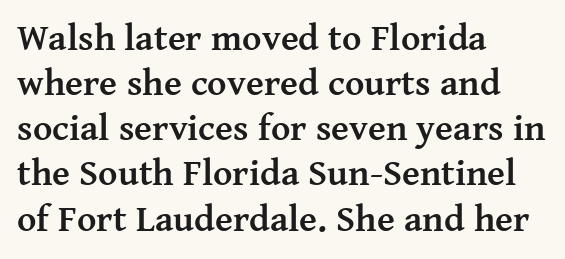
The image shows 37 px semibold serif type, upright; set left-aligned, line spacing 1.22x, normal letter spacing, not underlined; medium stroke contrast and a medium x-height.
